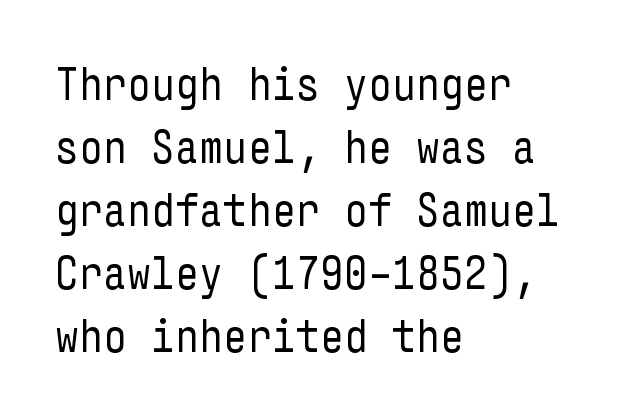
The leading is moderate, giving the passage an even texture. This rendering uses left alignment, leaving the right contour irregular. Letters rest on an invisible, unmarked baseline. Weight: in the light-to-regular range. Letterform terminals end flat and unadorned throughout the passage.
